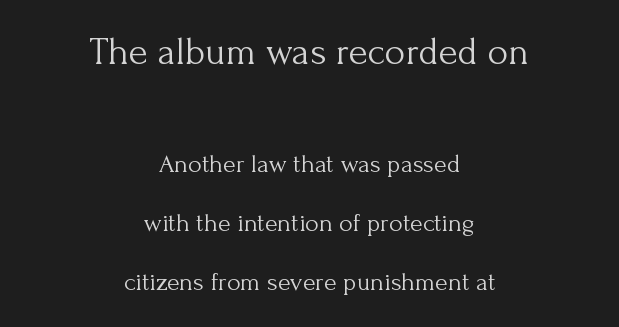
{"serif": "yes", "italic": "no", "bold": "no", "weight": "light", "width": "normal", "stroke_contrast": "medium", "x_height": "small", "monospaced": "no", "underline": "no", "align": "center", "line_spacing": "loose", "line_spacing_ratio": 2.26, "letter_spacing": "normal", "letter_spacing_em": 0.0, "larger_block": "first", "size_ratio": 1.5, "glyph_px": 39}
